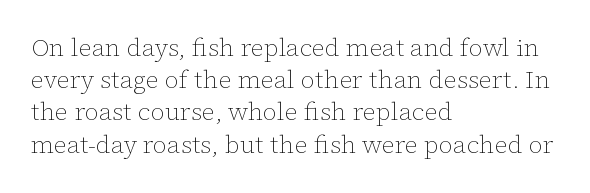
{"italic": "no", "bold": "no", "underline": "no", "align": "left", "line_spacing": "normal", "line_spacing_ratio": 1.29, "letter_spacing": "normal", "letter_spacing_em": 0.0, "glyph_px": 25}
